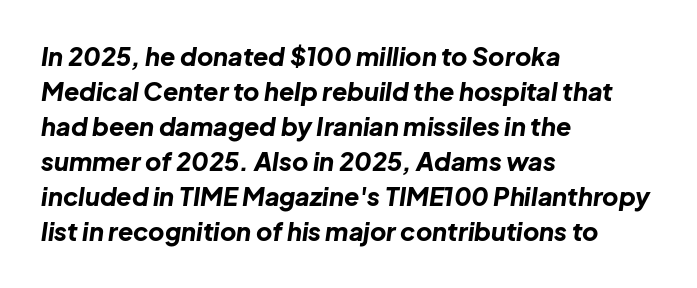
Q: Is the text bold? A: Yes.
Q: Is the text italic (slanted)? A: Yes, it leans right by about 8 degrees.
Q: Is the text underlined? A: No.
Q: How is the paragraph aligned? A: Left-aligned.
Q: Is the spacing between letters normal or unusually wide? A: Normal.
Q: Is the spacing between lines tight, normal or loose? A: Normal.
